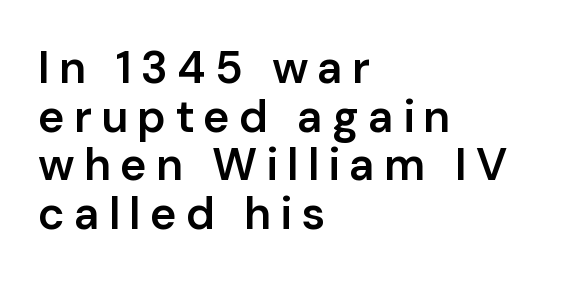
The image shows 45 px semibold sans-serif type, upright; set left-aligned, tight line spacing (1.08x), unusually wide letter spacing (+0.2 em), not underlined; low stroke contrast and a medium x-height.
